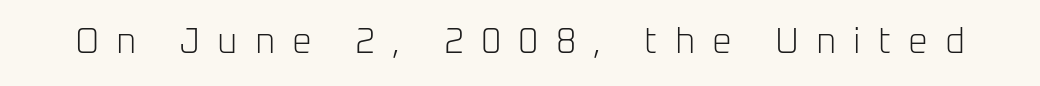
Look at the tracking — it's clearly loosened, letters drifting apart. If you drew a line through each stem, it would be perfectly vertical. The passage shown is typed in a proportional face where columns would drift. Examine the stroke ends and you'll find no serifs.
